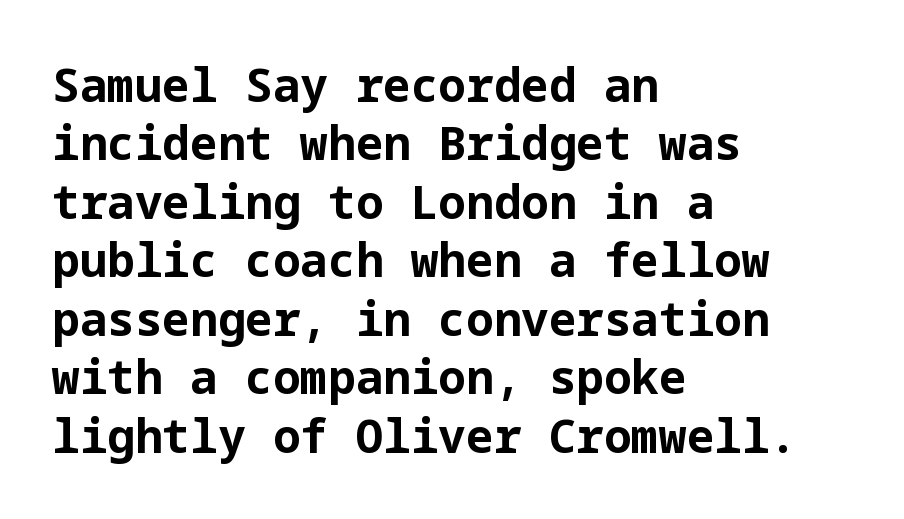
The image shows 46 px bold sans-serif type, upright; set left-aligned, normal line spacing (1.27x), normal letter spacing, not underlined; low stroke contrast and a medium x-height.
